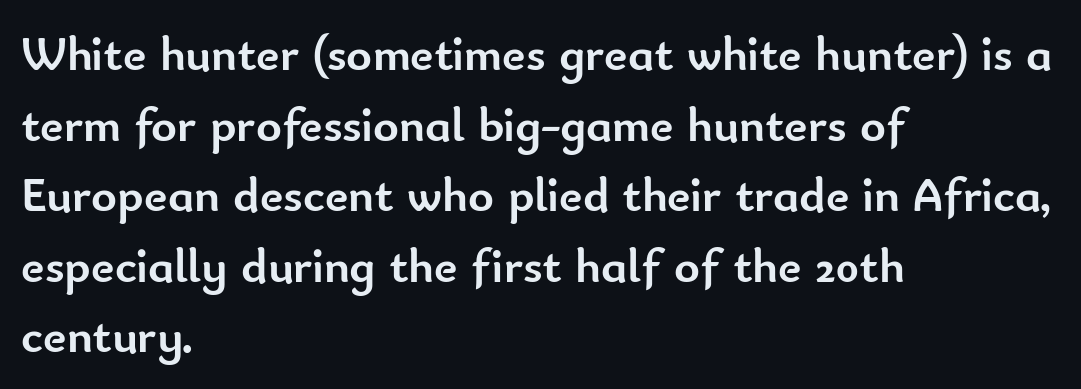
You could not count columns in this text — the font is proportionally spaced. This sample keeps an unexceptional amount of space between lines. Heft: maximum for text — a bold. Notice how the stems are strictly vertical — no italics here. Serif or sans? Sans — the stroke terminals are bare. Honestly, there is no underline to notice here at all.
